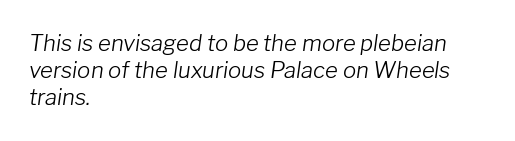
{"italic": "yes", "lean": "right", "slant_degrees": 8, "bold": "no", "underline": "no", "align": "left", "line_spacing_ratio": 1.23, "letter_spacing": "normal", "letter_spacing_em": 0.0, "glyph_px": 22}
